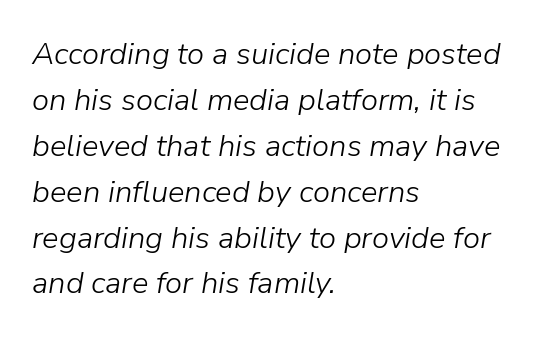
Q: Is the text bold? A: No.
Q: Is the text italic (slanted)? A: Yes, it leans right by about 9 degrees.
Q: Is the text underlined? A: No.
Q: How is the paragraph aligned? A: Left-aligned.
Q: Is the spacing between letters normal or unusually wide? A: Normal.
Q: Is the spacing between lines tight, normal or loose? A: Normal.
Q: Width (condensed, normal, or wide)? A: Normal.
Q: Stroke contrast? A: Low.
Q: x-height? A: Medium.
Q: Monospaced? A: No.
